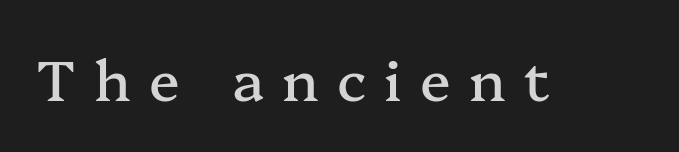
Q: Is the text italic (slanted)? A: No, it is upright.
Q: Is the typeface a serif or a sans-serif typeface? A: Serif.
Q: Is the text underlined? A: No.
Q: Is the spacing between letters normal or unusually wide? A: Unusually wide.
Q: Width (condensed, normal, or wide)? A: Normal.
Q: Stroke contrast? A: Medium.
Q: x-height? A: Medium.
Q: Monospaced? A: No.
